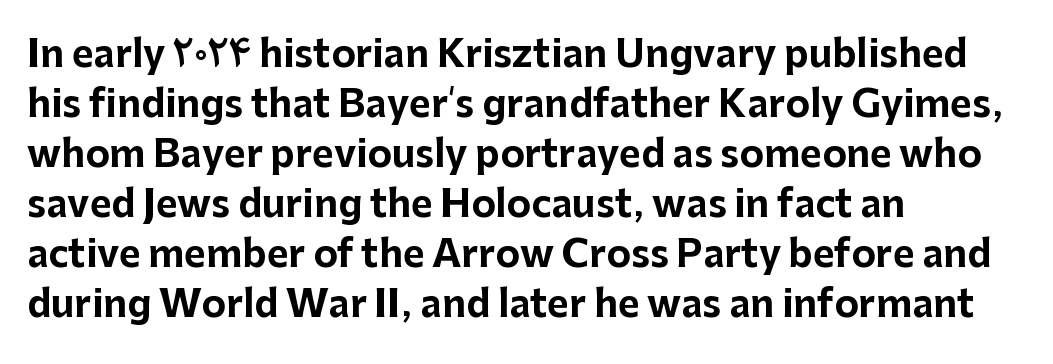
Quick note: interline space is typical. Ordinary non-slanted type is in use. Is the block centered? No — it sits flush against the left margin. Each letter's strokes conclude bluntly, with no projecting serifs.
